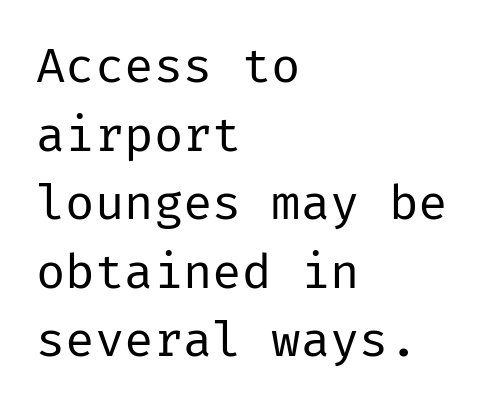
{"serif": "no", "italic": "no", "bold": "no", "weight": "regular", "width": "normal", "stroke_contrast": "low", "x_height": "medium", "underline": "no", "align": "left", "line_spacing": "normal", "line_spacing_ratio": 1.4, "letter_spacing": "normal", "letter_spacing_em": 0.0, "glyph_px": 49}
